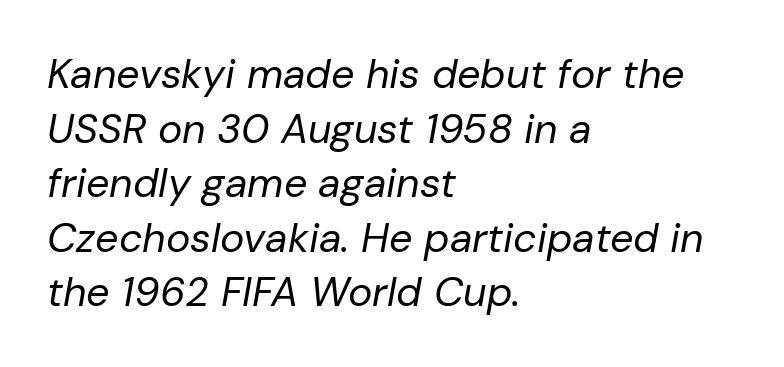
Q: Is the text bold? A: No.
Q: Is the text italic (slanted)? A: Yes, it leans right by about 10 degrees.
Q: Is the text underlined? A: No.
Q: How is the paragraph aligned? A: Left-aligned.
Q: Is the spacing between letters normal or unusually wide? A: Normal.
Q: Is the spacing between lines tight, normal or loose? A: Normal.
Q: Width (condensed, normal, or wide)? A: Normal.
Q: Stroke contrast? A: Low.
Q: x-height? A: Medium.
Q: Monospaced? A: No.
